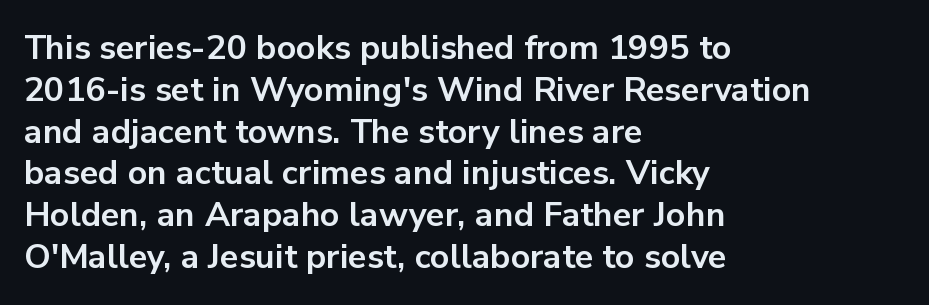
{"serif": "no", "italic": "no", "bold": "yes", "weight": "bold", "width": "normal", "stroke_contrast": "low", "x_height": "medium", "monospaced": "no", "underline": "no", "align": "left", "line_spacing_ratio": 1.23, "letter_spacing": "normal", "letter_spacing_em": 0.0, "glyph_px": 34}
